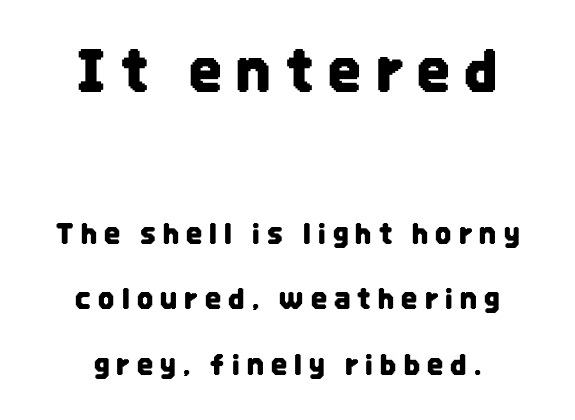
{"serif": "no", "italic": "no", "width": "condensed", "stroke_contrast": "low", "x_height": "large", "monospaced": "no", "underline": "no", "align": "center", "line_spacing": "loose", "line_spacing_ratio": 2.34, "letter_spacing": "wide", "letter_spacing_em": 0.26, "larger_block": "first", "size_ratio": 2.04, "glyph_px": 57}
